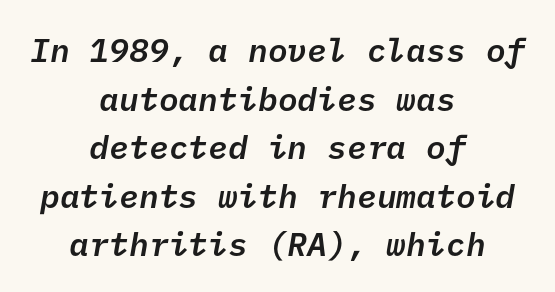
The image shows 33 px semibold sans-serif type; set centered, normal line spacing (1.47x), normal letter spacing, not underlined; low stroke contrast and a medium x-height.
